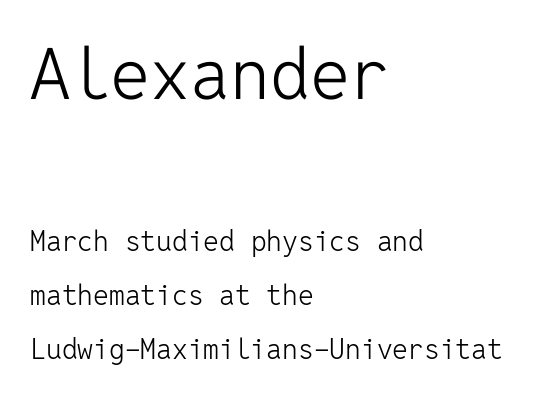
{"serif": "no", "italic": "no", "bold": "no", "weight": "light", "width": "normal", "stroke_contrast": "low", "x_height": "medium", "monospaced": "yes", "underline": "no", "align": "left", "line_spacing": "loose", "line_spacing_ratio": 1.93, "letter_spacing": "normal", "letter_spacing_em": 0.0, "larger_block": "first", "size_ratio": 2.54, "glyph_px": 71}
